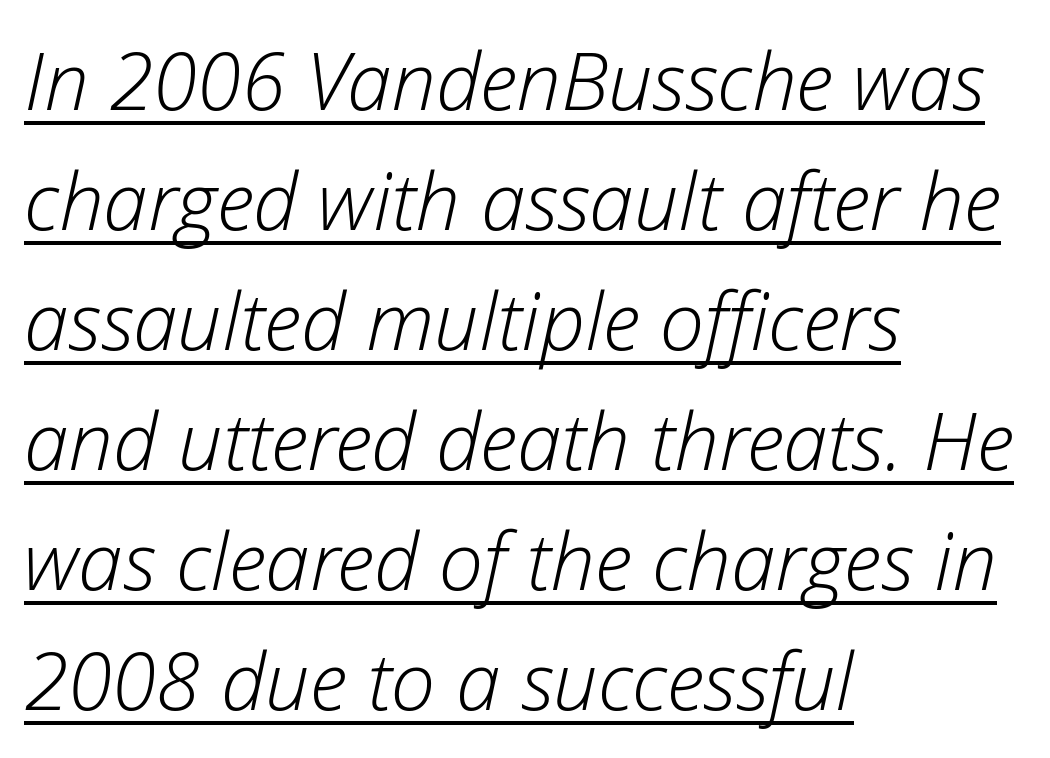
{"italic": "yes", "lean": "right", "slant_degrees": 12, "bold": "no", "weight": "light", "width": "normal", "stroke_contrast": "low", "x_height": "medium", "monospaced": "no", "underline": "yes", "align": "left", "line_spacing": "normal", "line_spacing_ratio": 1.5, "letter_spacing": "normal", "letter_spacing_em": 0.0, "glyph_px": 80}
